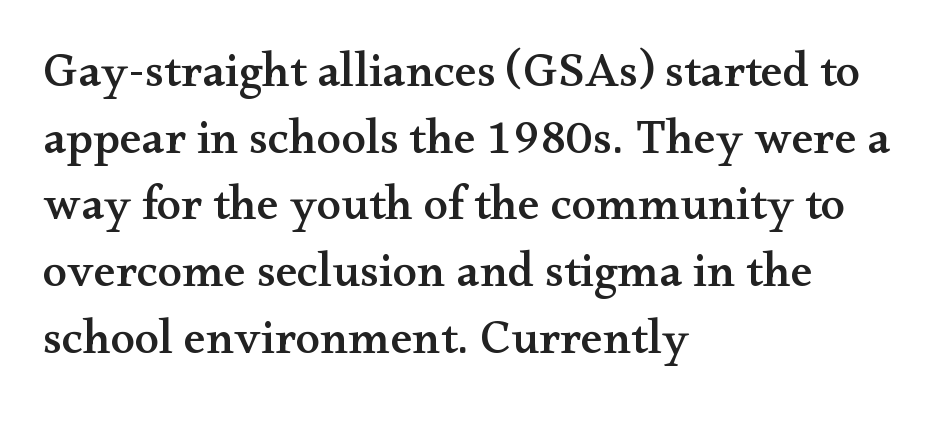
{"serif": "yes", "italic": "no", "width": "wide", "stroke_contrast": "medium", "x_height": "small", "monospaced": "no", "underline": "no", "align": "left", "line_spacing": "normal", "line_spacing_ratio": 1.36, "letter_spacing": "normal", "letter_spacing_em": 0.0, "glyph_px": 49}
